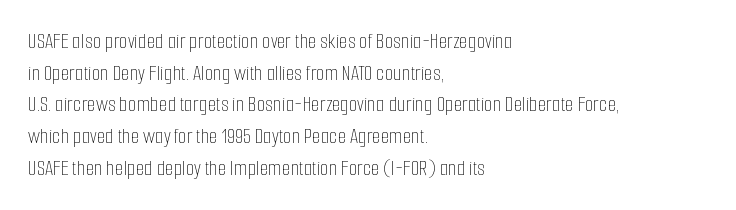
Q: Is the text bold? A: No.
Q: Is the text italic (slanted)? A: No, it is upright.
Q: Is the text underlined? A: No.
Q: How is the paragraph aligned? A: Left-aligned.
Q: Is the spacing between letters normal or unusually wide? A: Normal.
Q: Is the spacing between lines tight, normal or loose? A: Normal.
